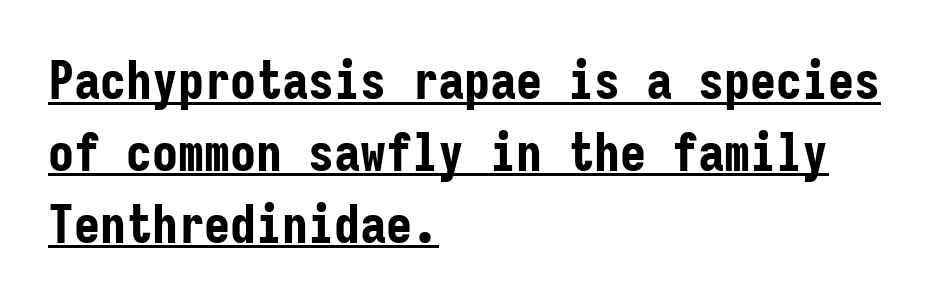
Q: Is the text bold? A: Yes.
Q: Is the text italic (slanted)? A: No, it is upright.
Q: Is the typeface a serif or a sans-serif typeface? A: Sans-serif.
Q: Is the text underlined? A: Yes.
Q: How is the paragraph aligned? A: Left-aligned.
Q: Is the spacing between letters normal or unusually wide? A: Normal.
Q: Is the spacing between lines tight, normal or loose? A: Normal.
Q: Width (condensed, normal, or wide)? A: Condensed.
Q: Stroke contrast? A: Low.
Q: x-height? A: Medium.
Q: Monospaced? A: Yes.
